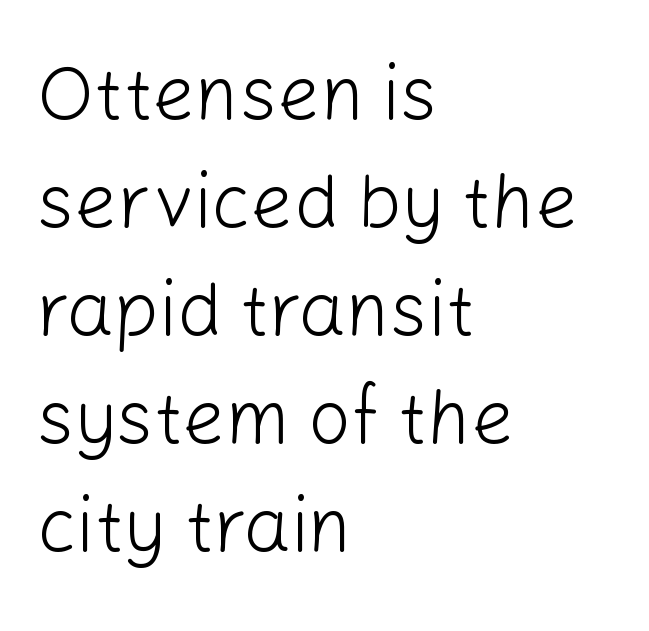
{"serif": "no", "italic": "no", "bold": "no", "weight": "light", "width": "normal", "stroke_contrast": "low", "x_height": "medium", "monospaced": "no", "underline": "no", "align": "left", "line_spacing": "normal", "line_spacing_ratio": 1.44, "letter_spacing": "normal", "letter_spacing_em": 0.0, "glyph_px": 75}
